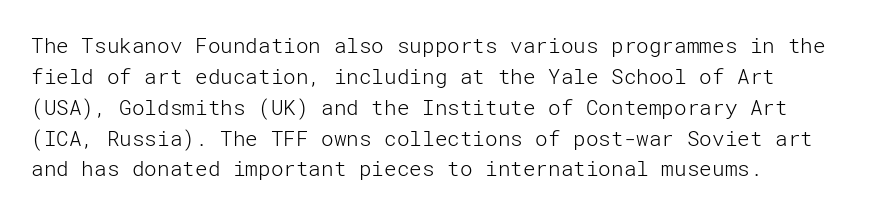
{"italic": "no", "bold": "no", "underline": "no", "align": "left", "line_spacing": "normal", "line_spacing_ratio": 1.47, "letter_spacing": "normal", "letter_spacing_em": 0.0, "glyph_px": 21}
